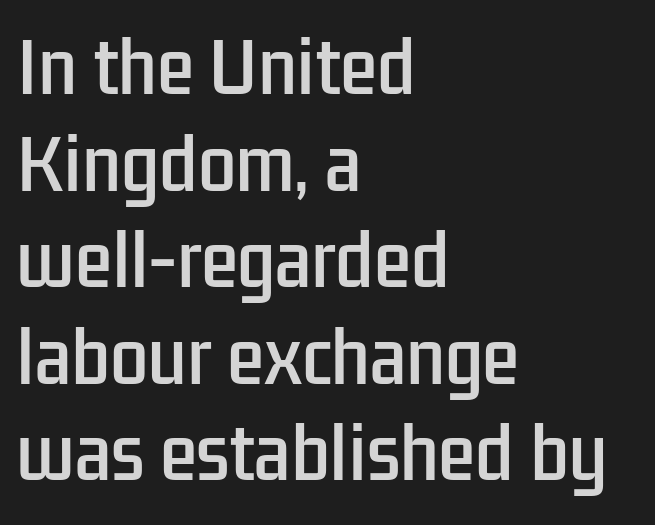
{"serif": "no", "italic": "no", "width": "condensed", "stroke_contrast": "low", "x_height": "medium", "monospaced": "no", "underline": "no", "align": "left", "line_spacing": "normal", "line_spacing_ratio": 1.42, "letter_spacing": "normal", "letter_spacing_em": 0.0, "glyph_px": 68}
